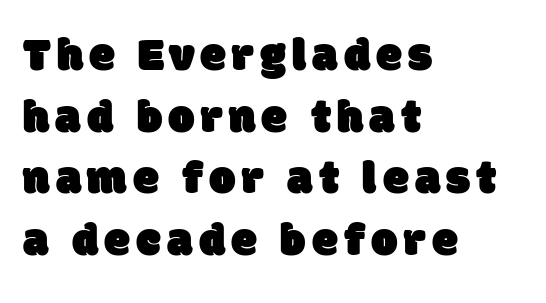
{"serif": "no", "width": "normal", "stroke_contrast": "low", "x_height": "large", "monospaced": "no", "underline": "no", "align": "left", "line_spacing": "normal", "line_spacing_ratio": 1.31, "glyph_px": 47}
